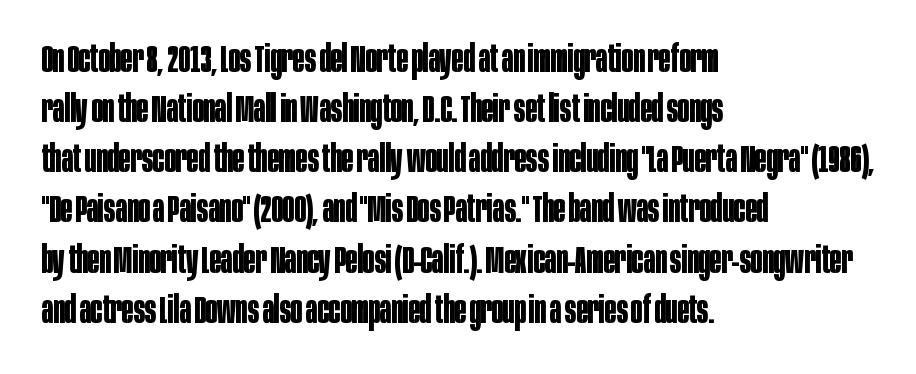
Q: Is the text bold? A: Yes.
Q: Is the text italic (slanted)? A: No, it is upright.
Q: Is the typeface a serif or a sans-serif typeface? A: Sans-serif.
Q: Is the text underlined? A: No.
Q: How is the paragraph aligned? A: Left-aligned.
Q: Is the spacing between letters normal or unusually wide? A: Normal.
Q: Is the spacing between lines tight, normal or loose? A: Normal.
Q: Width (condensed, normal, or wide)? A: Condensed.
Q: Stroke contrast? A: Low.
Q: x-height? A: Large.
Q: Monospaced? A: No.
